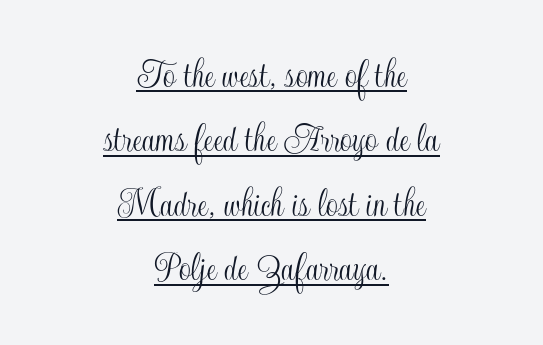
The image shows 43 px condensed type; set centered, normal line spacing (1.5x), normal letter spacing, underlined; a small x-height.
